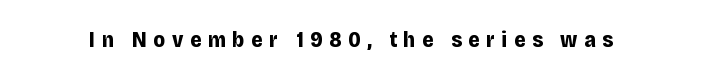
Anything drawn beneath the words? Only blank space. You could only call the tracking loose — the letters float apart. Each glyph is drawn with heavy, bold strokes. You can tell it's not italic because the verticals are truly vertical.
